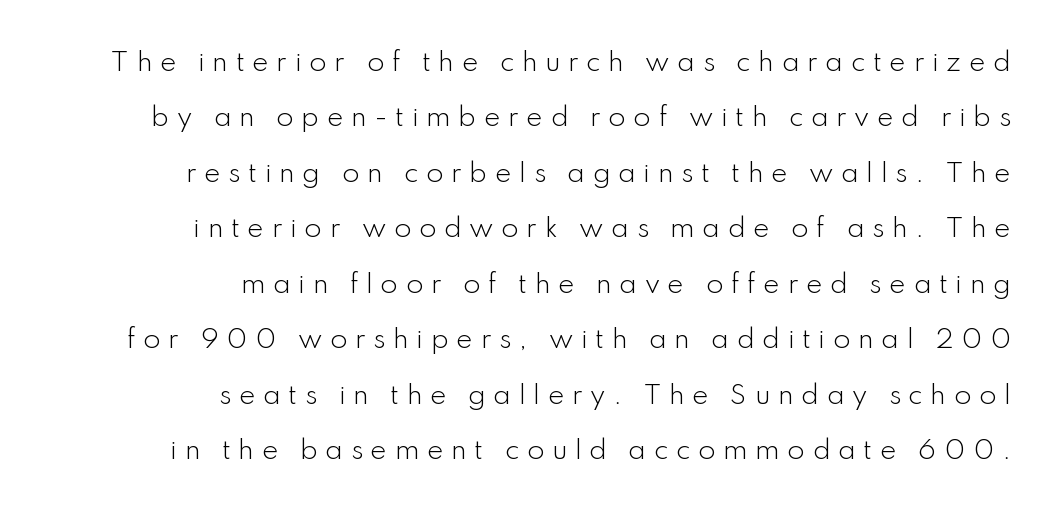
{"italic": "no", "bold": "no", "underline": "no", "align": "right", "line_spacing": "loose", "line_spacing_ratio": 2.22, "letter_spacing": "wide", "letter_spacing_em": 0.3, "glyph_px": 25}
